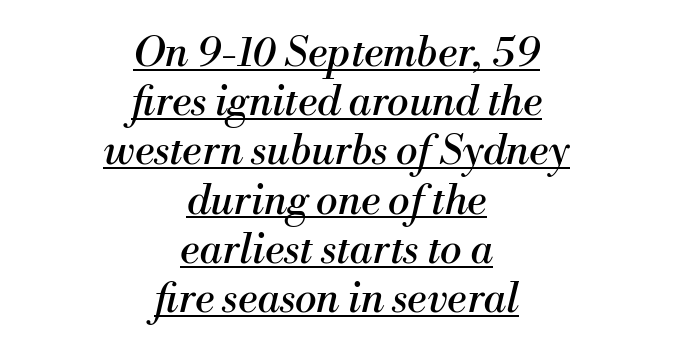
{"serif": "yes", "italic": "yes", "lean": "right", "slant_degrees": 13, "bold": "no", "weight": "regular", "width": "normal", "stroke_contrast": "medium", "x_height": "small", "monospaced": "no", "underline": "yes", "align": "center", "line_spacing_ratio": 1.2, "letter_spacing": "normal", "letter_spacing_em": 0.0, "glyph_px": 41}
